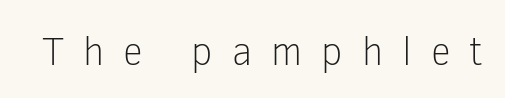
The image shows 39 px light sans-serif type, upright; set unusually wide letter spacing (+0.49 em), not underlined; low stroke contrast and a medium x-height.
